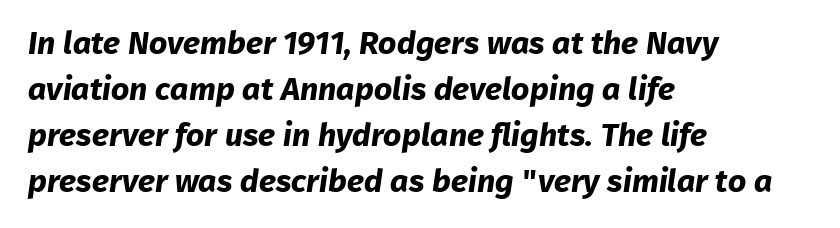
Has an underline been added? It has not. Nope, no serifs anywhere on these letters. Think of a printed novel: that variable character pitch is what you see here. The line texture is even and compact thanks to regular tracking. Whoever set this chose a conventional vertical rhythm.
